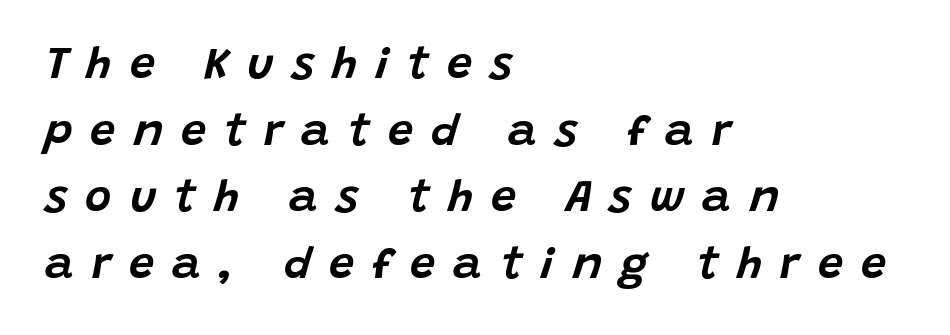
You can tell it's italic because the verticals aren't actually vertical. Visually the block forms a straight wall on the left and a jagged coastline on the right. Students, observe: this is what conventionally led text looks like. Characters follow at a spacing far wider than the type designer built in. Bare-footed words on every line. This sample has the flowing, uneven cadence of proportional lettering.
